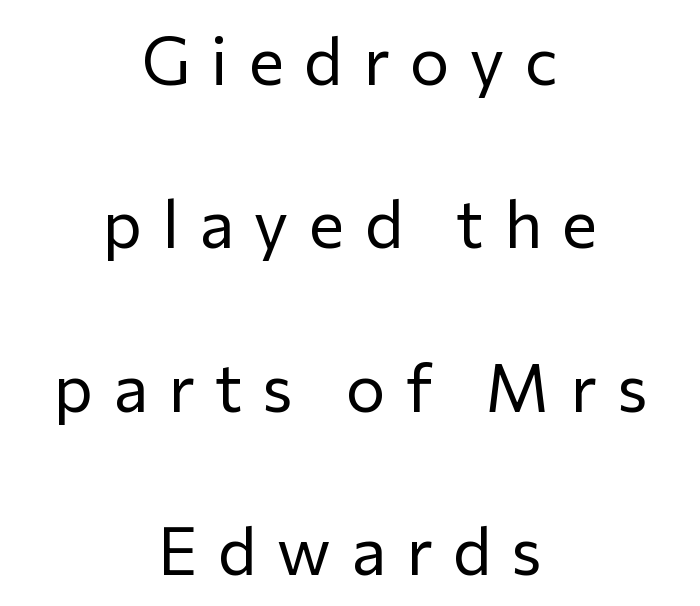
The image shows 67 px regular-weight sans-serif type, upright; set centered, loose line spacing (2.44x), unusually wide letter spacing (+0.3 em), not underlined; low stroke contrast and a medium x-height.
